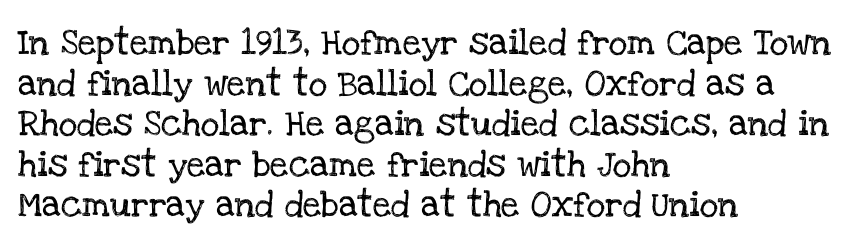
{"italic": "no", "underline": "no", "align": "left", "line_spacing": "normal", "line_spacing_ratio": 1.56, "letter_spacing": "normal", "letter_spacing_em": 0.0, "glyph_px": 26}
